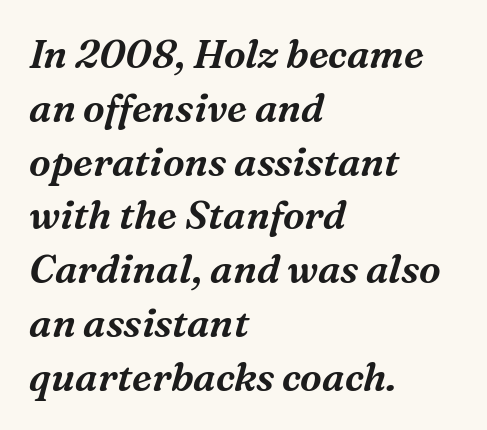
Glyph-to-glyph distance matches everyday printed text. An italicized treatment has been applied to the whole sample. Serifs: yes, visible at the terminals of the letterforms. Regarding leading, the lines here are spaced in the standard way. Think of a printed novel: that variable character pitch is what you see here. Clear beneath every line of the passage.
